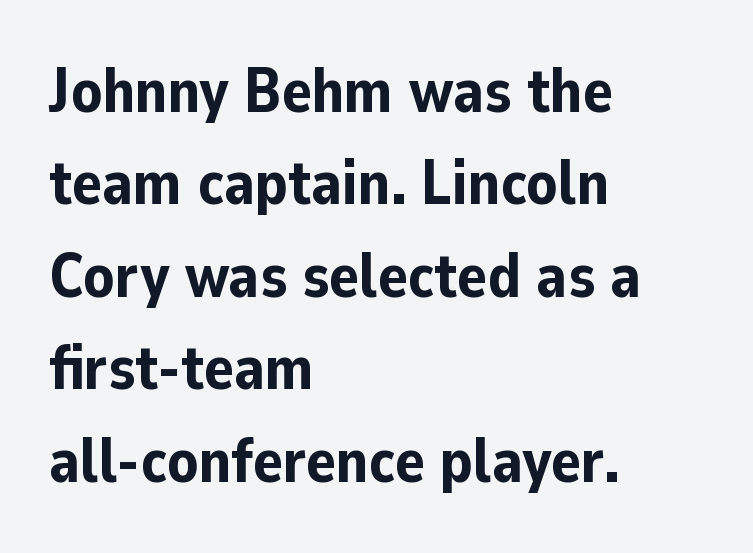
The image shows 62 px bold sans-serif type, upright; set left-aligned, normal line spacing (1.49x), normal letter spacing, not underlined; low stroke contrast and a medium x-height.
